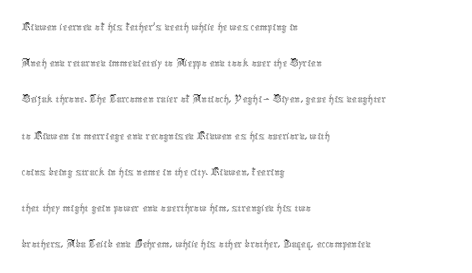
Q: Is the text bold? A: No.
Q: Is the text italic (slanted)? A: No, it is upright.
Q: Is the text underlined? A: No.
Q: How is the paragraph aligned? A: Left-aligned.
Q: Is the spacing between letters normal or unusually wide? A: Normal.
Q: Is the spacing between lines tight, normal or loose? A: Normal.
